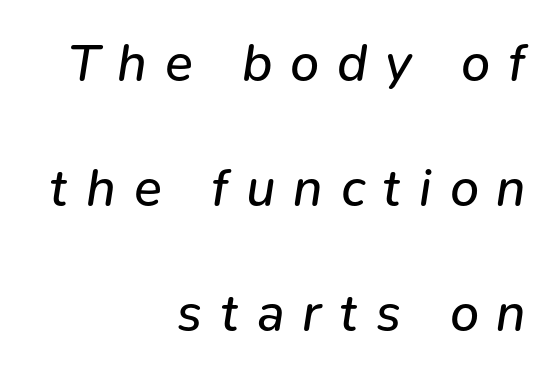
Words float on clear page, feet unadorned. Proportional: the letters do not fall into vertical columns. You can tell it's italic because the verticals aren't actually vertical. Widely set lines give the paragraph a tall, airy silhouette. Horizontally, the lines are justified to the trailing edge only. The letters look calm and open, with moderate or lighter stems.
